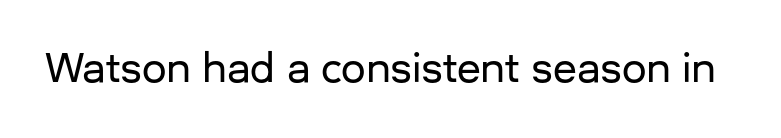
The image shows 39 px sans-serif type, upright; set normal letter spacing, not underlined; low stroke contrast and a medium x-height.
